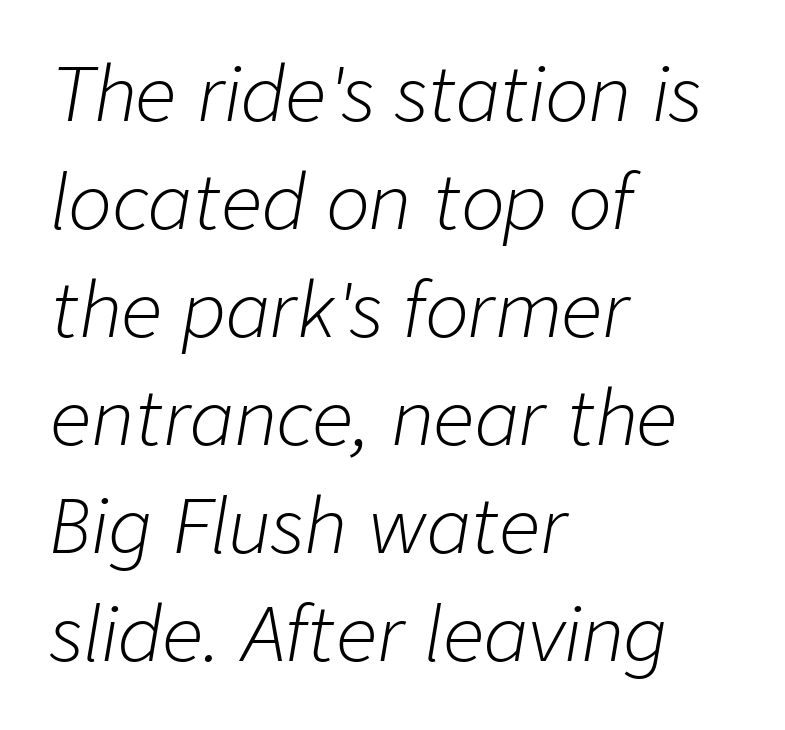
Q: Is the text bold? A: No.
Q: Is the text italic (slanted)? A: Yes, it leans right by about 9 degrees.
Q: Is the text underlined? A: No.
Q: How is the paragraph aligned? A: Left-aligned.
Q: Is the spacing between letters normal or unusually wide? A: Normal.
Q: Is the spacing between lines tight, normal or loose? A: Normal.
Q: Width (condensed, normal, or wide)? A: Normal.
Q: Stroke contrast? A: Low.
Q: x-height? A: Medium.
Q: Monospaced? A: No.
